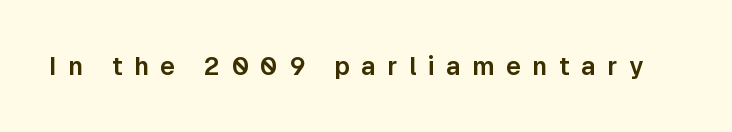
Q: Is the text italic (slanted)? A: No, it is upright.
Q: Is the text underlined? A: No.
Q: Is the spacing between letters normal or unusually wide? A: Unusually wide.
